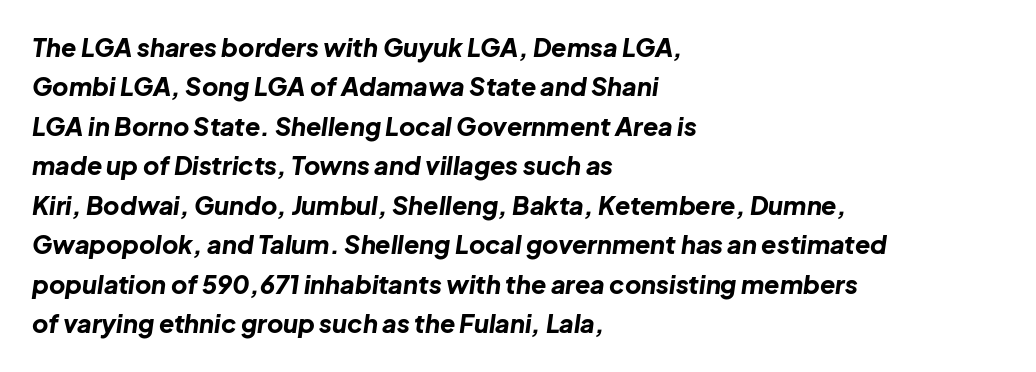
Q: Is the text bold? A: Yes.
Q: Is the text italic (slanted)? A: Yes, it leans right by about 8 degrees.
Q: Is the text underlined? A: No.
Q: How is the paragraph aligned? A: Left-aligned.
Q: Is the spacing between letters normal or unusually wide? A: Normal.
Q: Is the spacing between lines tight, normal or loose? A: Normal.
